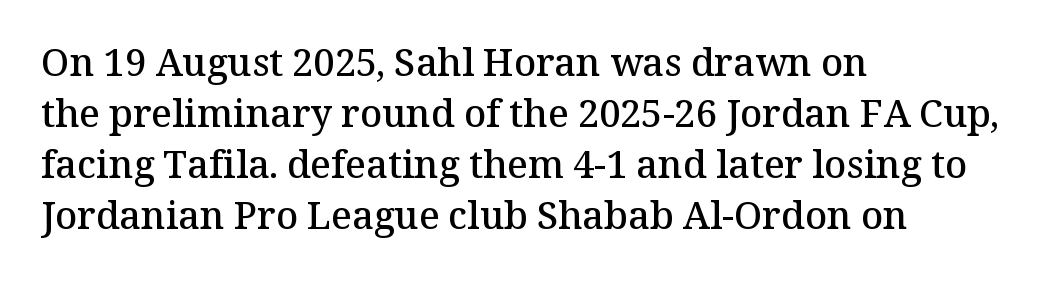
Q: Is the text bold? A: Semi-bold.
Q: Is the text italic (slanted)? A: No, it is upright.
Q: Is the typeface a serif or a sans-serif typeface? A: Serif.
Q: Is the text underlined? A: No.
Q: How is the paragraph aligned? A: Left-aligned.
Q: Is the spacing between letters normal or unusually wide? A: Normal.
Q: Is the spacing between lines tight, normal or loose? A: Normal.
Q: Width (condensed, normal, or wide)? A: Normal.
Q: Stroke contrast? A: Medium.
Q: x-height? A: Medium.
Q: Monospaced? A: No.
